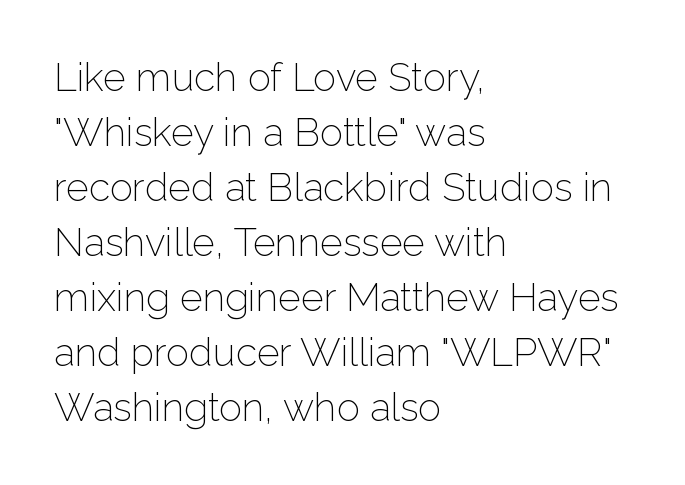
No extra ink here — the face is not bold. Visually the block forms a straight wall on the left and a jagged coastline on the right. The block of text has a typical density, with ordinary space between rows. The face used here is proportionally spaced, like ordinary book or web type.
